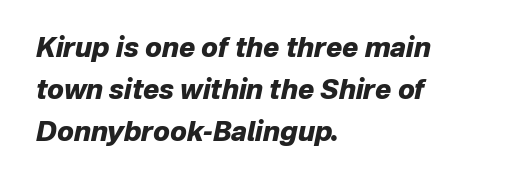
These lines keep a tight, regular rhythm from letter to letter. The line-height multiplier appears to be the usual default. The passage shown is not underscored anywhere. Leftover space on each line is placed entirely after the last word. Compared with an ordinary text face, these strokes are far heavier — a full bold. An italicized treatment has been applied to the whole sample.
